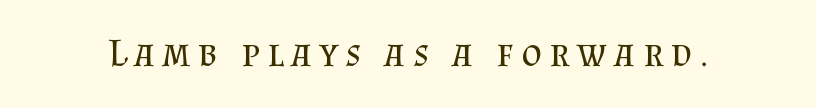
Weight: regular or lighter. The lettering holds an erect, upright posture throughout. The letters are spread apart with noticeably loose tracking. Each row of text sits above clean, open space.
